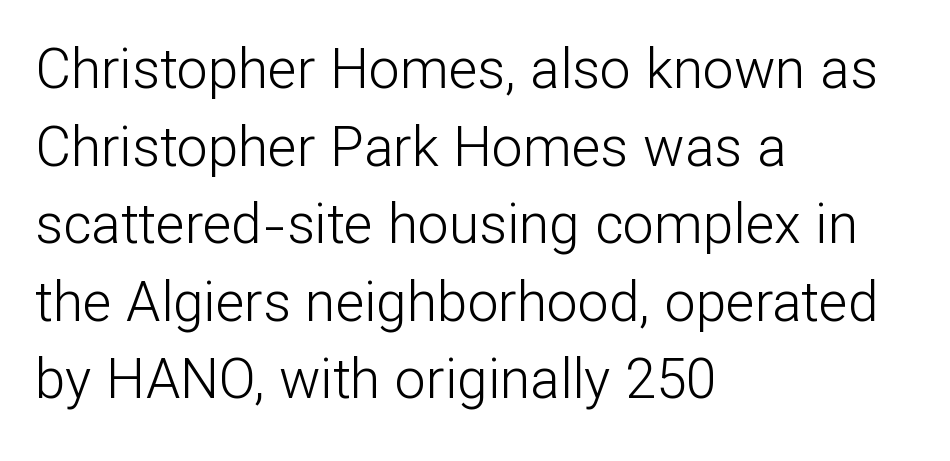
Q: Is the text bold? A: No.
Q: Is the text italic (slanted)? A: No, it is upright.
Q: Is the typeface a serif or a sans-serif typeface? A: Sans-serif.
Q: Is the text underlined? A: No.
Q: How is the paragraph aligned? A: Left-aligned.
Q: Is the spacing between letters normal or unusually wide? A: Normal.
Q: Is the spacing between lines tight, normal or loose? A: Normal.
Q: Width (condensed, normal, or wide)? A: Normal.
Q: Stroke contrast? A: Low.
Q: x-height? A: Medium.
Q: Monospaced? A: No.
